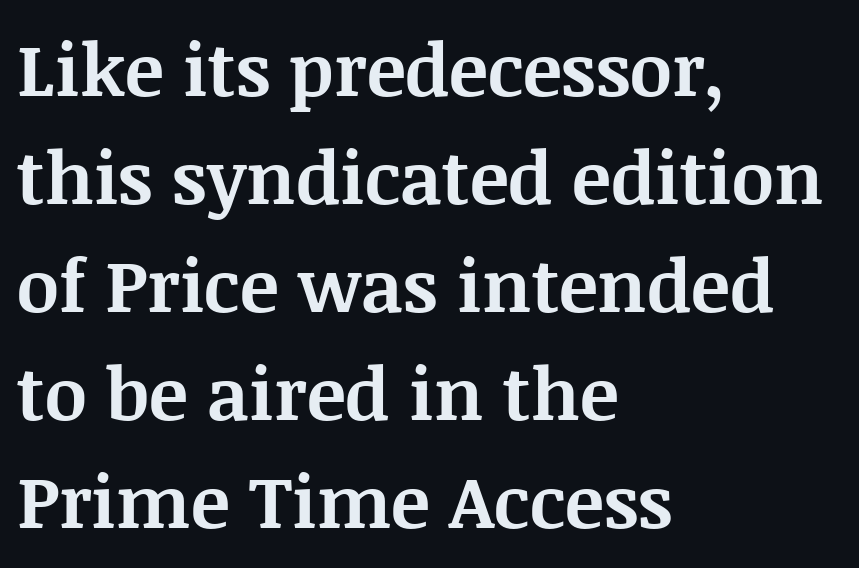
Q: Is the text bold? A: Yes.
Q: Is the text italic (slanted)? A: No, it is upright.
Q: Is the typeface a serif or a sans-serif typeface? A: Serif.
Q: Is the text underlined? A: No.
Q: How is the paragraph aligned? A: Left-aligned.
Q: Is the spacing between letters normal or unusually wide? A: Normal.
Q: Is the spacing between lines tight, normal or loose? A: Normal.
Q: Width (condensed, normal, or wide)? A: Normal.
Q: Stroke contrast? A: Medium.
Q: x-height? A: Large.
Q: Monospaced? A: No.
